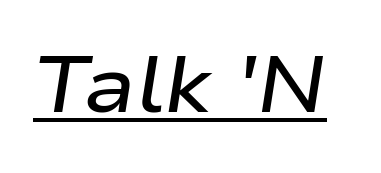
Q: Is the text bold? A: Semi-bold.
Q: Is the text italic (slanted)? A: Yes, it leans right by about 9 degrees.
Q: Is the text underlined? A: Yes.
Q: Is the spacing between letters normal or unusually wide? A: Normal.
Q: Width (condensed, normal, or wide)? A: Wide.
Q: Stroke contrast? A: Low.
Q: x-height? A: Medium.
Q: Monospaced? A: No.
